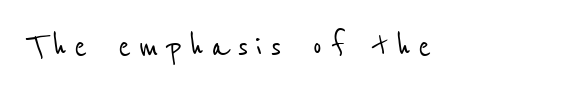
Are there feet on the stems? There aren't — it's a sans. You could not count columns in this text — the font is proportionally spaced. The horizontal fit of the characters is loose and conspicuously gappy. The area under the type is left untouched.
